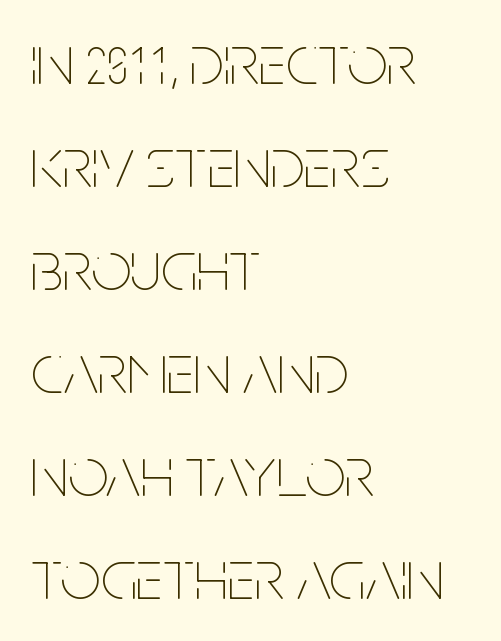
Q: Is the text bold? A: No.
Q: Is the text italic (slanted)? A: No, it is upright.
Q: Is the text underlined? A: No.
Q: How is the paragraph aligned? A: Left-aligned.
Q: Is the spacing between letters normal or unusually wide? A: Normal.
Q: Is the spacing between lines tight, normal or loose? A: Normal.
Q: Width (condensed, normal, or wide)? A: Condensed.
Q: Stroke contrast? A: Low.
Q: x-height? A: Large.
Q: Monospaced? A: No.
